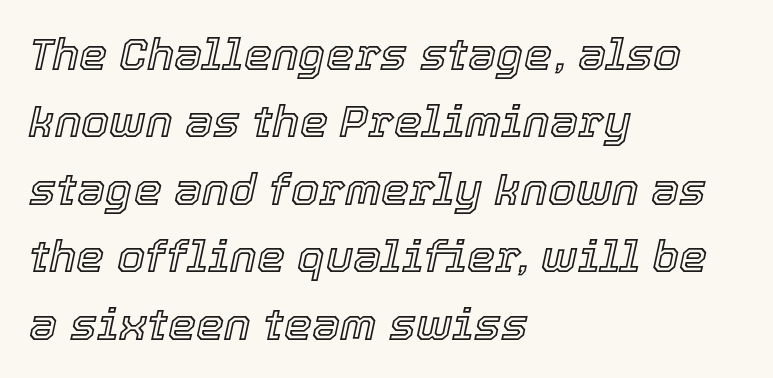
{"italic": "yes", "lean": "right", "slant_degrees": 12, "width": "normal", "x_height": "medium", "monospaced": "no", "underline": "no", "align": "left", "line_spacing": "normal", "line_spacing_ratio": 1.5, "letter_spacing": "normal", "letter_spacing_em": 0.0, "glyph_px": 45}
